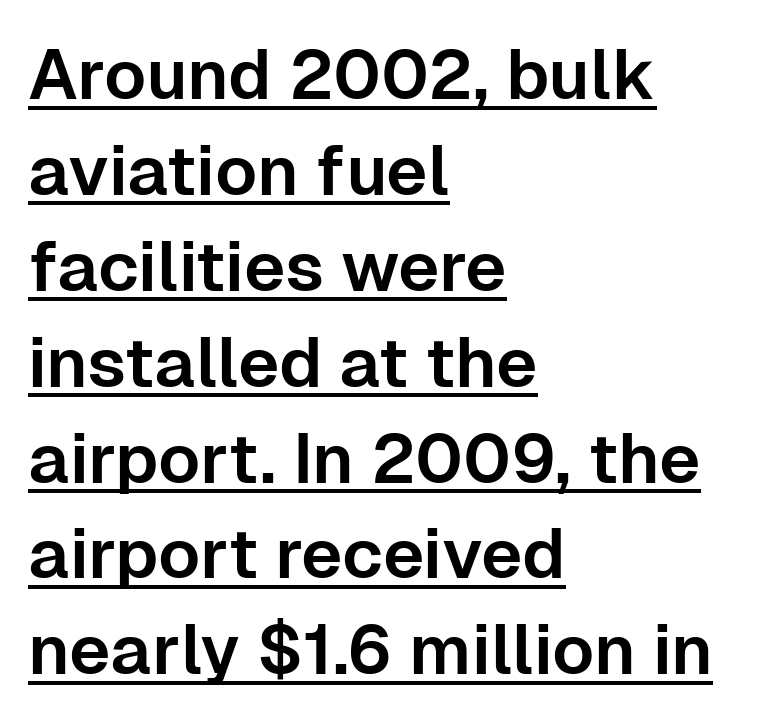
{"serif": "no", "italic": "no", "width": "normal", "stroke_contrast": "low", "x_height": "medium", "monospaced": "no", "underline": "yes", "align": "left", "line_spacing": "normal", "line_spacing_ratio": 1.37, "letter_spacing": "normal", "letter_spacing_em": 0.0, "glyph_px": 70}
